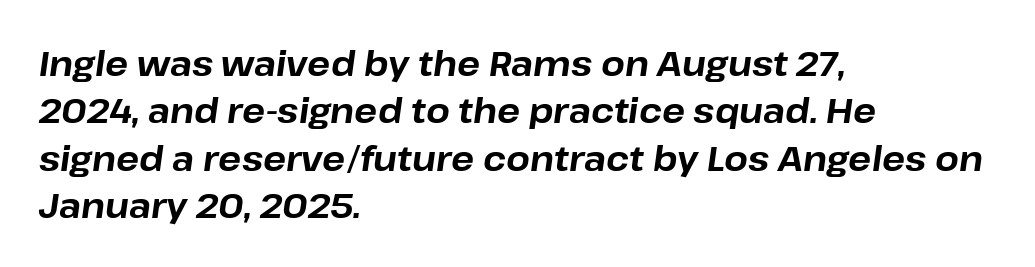
The image shows 34 px bold type, italic (leaning right); set left-aligned, normal line spacing (1.39x), normal letter spacing, not underlined; low stroke contrast and a medium x-height.
